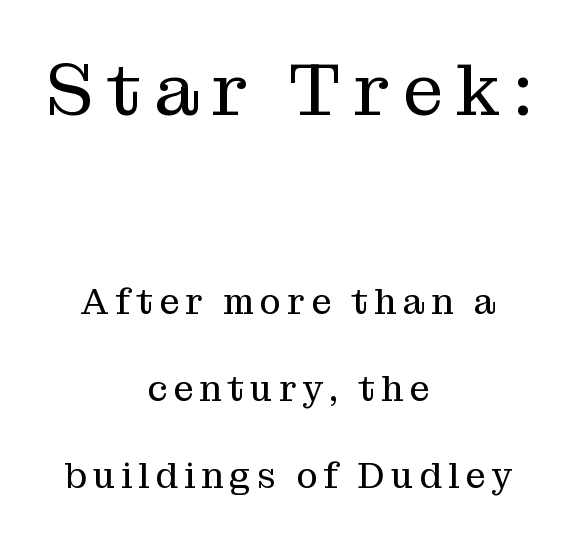
Q: Is the text bold? A: No.
Q: Is the text italic (slanted)? A: No, it is upright.
Q: Is the typeface a serif or a sans-serif typeface? A: Serif.
Q: Is the text underlined? A: No.
Q: How is the paragraph aligned? A: Centered.
Q: Is the spacing between lines tight, normal or loose? A: Loose.
Q: Which block of text is set in a larger size, the first (top) or the second (bottom)? A: The first (top) one.
Q: Width (condensed, normal, or wide)? A: Normal.
Q: Stroke contrast? A: Medium.
Q: x-height? A: Medium.
Q: Monospaced? A: No.
